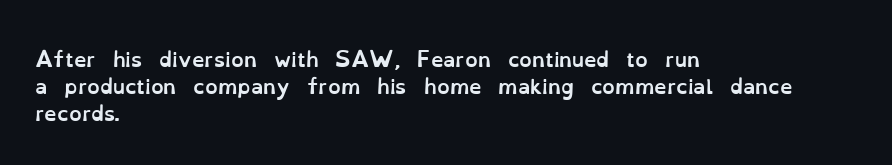
The image shows 20 px bold type, upright; set left-aligned, normal line spacing (1.34x), normal letter spacing, not underlined.
